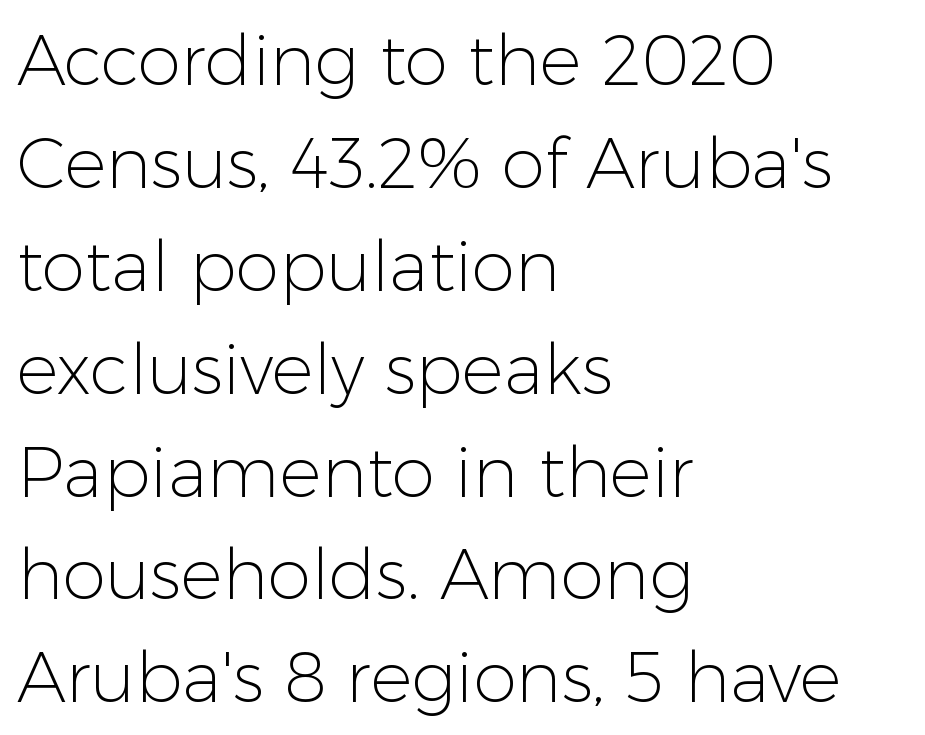
The passage shown is typeset with a sans-serif family. Caption: multi-line text, flush left, ragged right. Spacing verdict: proportional, widths tailored to each character. Stroke thickness stays within the range of a standard reading face or lighter.
